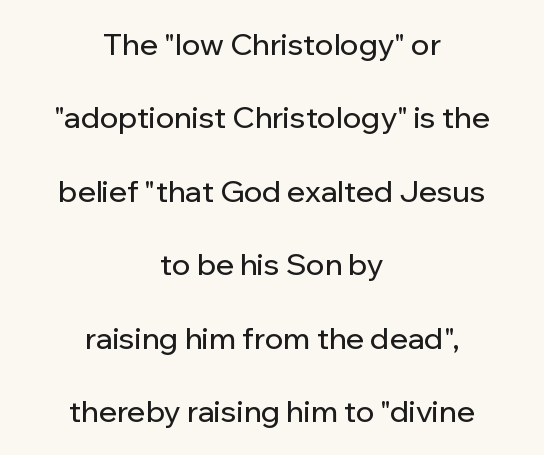
Q: Is the text italic (slanted)? A: No, it is upright.
Q: Is the typeface a serif or a sans-serif typeface? A: Sans-serif.
Q: Is the text underlined? A: No.
Q: How is the paragraph aligned? A: Centered.
Q: Is the spacing between letters normal or unusually wide? A: Normal.
Q: Is the spacing between lines tight, normal or loose? A: Loose.
Q: Width (condensed, normal, or wide)? A: Normal.
Q: Stroke contrast? A: Low.
Q: x-height? A: Medium.
Q: Monospaced? A: No.
